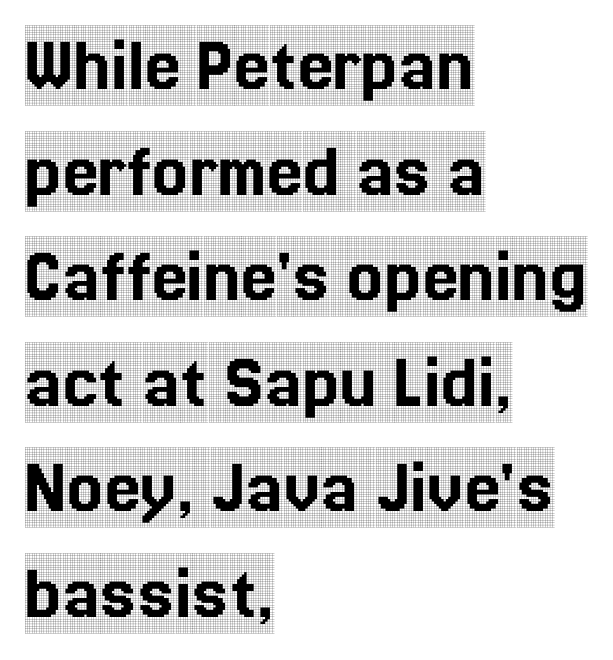
{"serif": "yes", "italic": "no", "width": "condensed", "x_height": "large", "monospaced": "no", "underline": "no", "align": "left", "line_spacing": "normal", "line_spacing_ratio": 1.32, "letter_spacing": "normal", "letter_spacing_em": 0.0, "glyph_px": 80}
